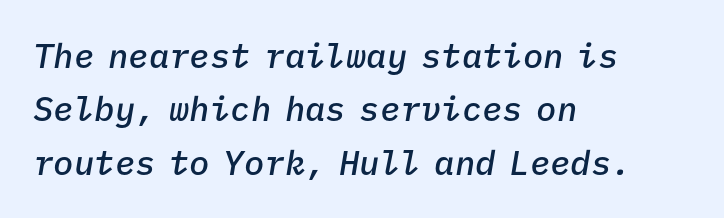
Q: Is the text bold? A: Semi-bold.
Q: Is the text italic (slanted)? A: Yes, it leans right by about 9 degrees.
Q: Is the text underlined? A: No.
Q: How is the paragraph aligned? A: Left-aligned.
Q: Is the spacing between letters normal or unusually wide? A: Normal.
Q: Is the spacing between lines tight, normal or loose? A: Normal.
Q: Width (condensed, normal, or wide)? A: Normal.
Q: Stroke contrast? A: Low.
Q: x-height? A: Medium.
Q: Monospaced? A: Yes.
